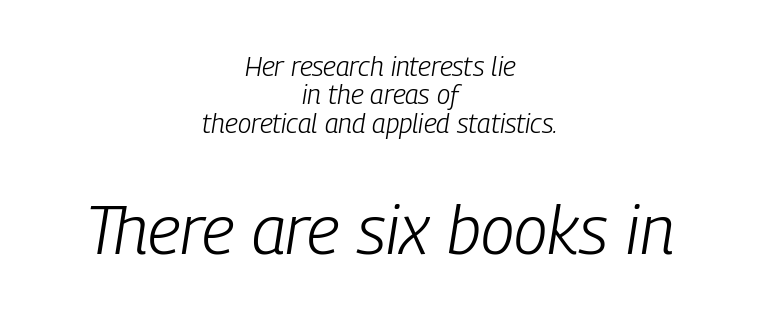
Q: Is the text bold? A: No.
Q: Is the text italic (slanted)? A: Yes, it leans right by about 9 degrees.
Q: Is the text underlined? A: No.
Q: How is the paragraph aligned? A: Centered.
Q: Is the spacing between letters normal or unusually wide? A: Normal.
Q: Is the spacing between lines tight, normal or loose? A: Tight.
Q: Which block of text is set in a larger size, the first (top) or the second (bottom)? A: The second (bottom) one.
Q: Width (condensed, normal, or wide)? A: Condensed.
Q: Stroke contrast? A: Low.
Q: x-height? A: Medium.
Q: Monospaced? A: No.
